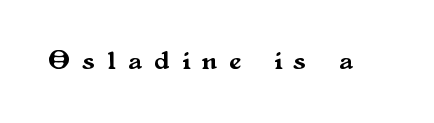
{"italic": "no", "underline": "no", "letter_spacing": "wide", "letter_spacing_em": 0.47, "glyph_px": 27}
